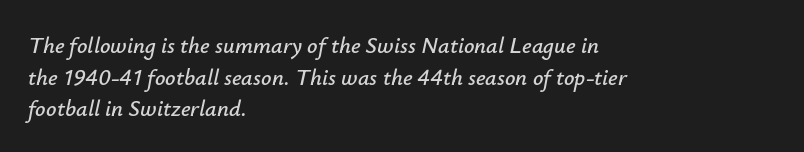
Q: Is the text italic (slanted)? A: Yes, it leans right by about 12 degrees.
Q: Is the text underlined? A: No.
Q: How is the paragraph aligned? A: Left-aligned.
Q: Is the spacing between letters normal or unusually wide? A: Normal.
Q: Is the spacing between lines tight, normal or loose? A: Normal.
